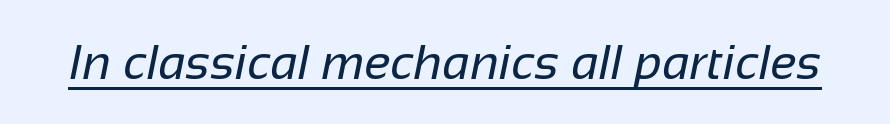
Look at the bottom of the vertical strokes: they stop flat, with no serifs. Here the designer chose a conventional face with non-uniform glyph widths. The tracking reads as untouched default to a designer's eye. Descenders here cross a horizontal rule under the line.
